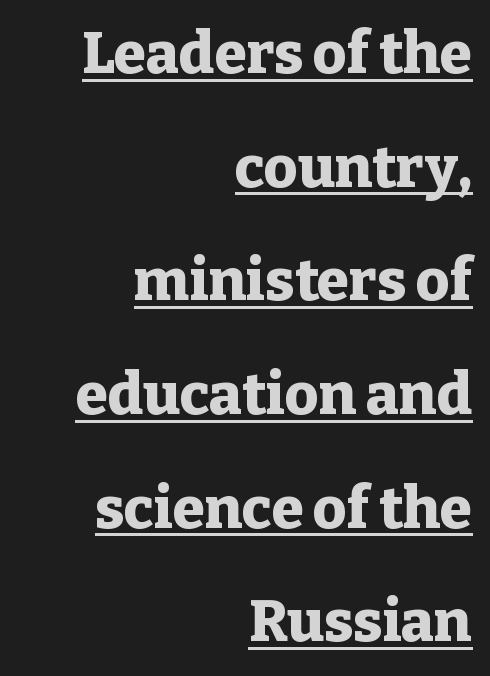
Letterform terminals end in serifs throughout the passage. Horizontally, the lines are justified to the trailing edge only. Loosely led — the rows are spread out. When letters stand straight like this, we call the style roman or upright. Chunky letters — that's bold for sure.
